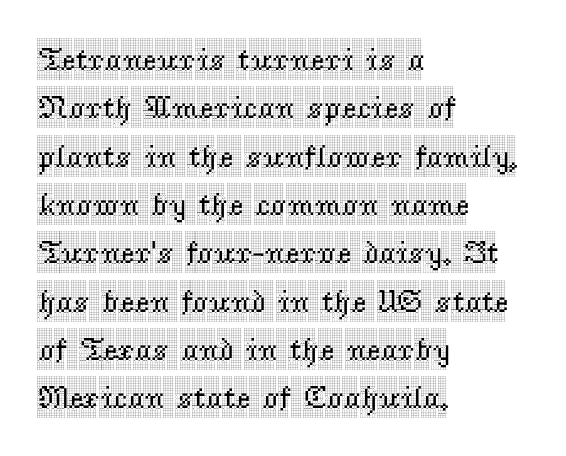
The image shows 32 px condensed serif type, upright; set left-aligned, normal line spacing (1.51x), normal letter spacing, not underlined; a large x-height.
